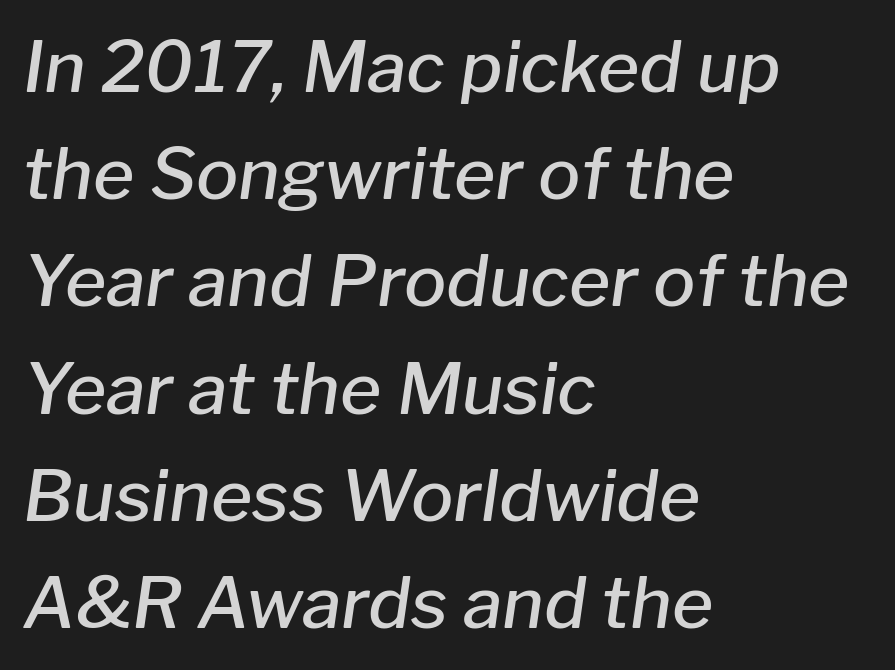
The image shows 71 px semibold type, italic (leaning right); set left-aligned, normal line spacing (1.51x), normal letter spacing, not underlined; low stroke contrast and a medium x-height.
